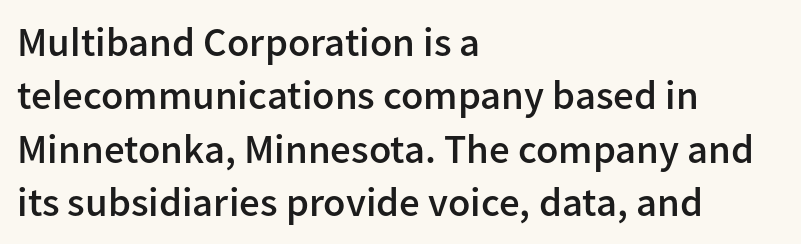
{"serif": "no", "italic": "no", "bold": "semi", "weight": "semibold", "width": "normal", "stroke_contrast": "low", "x_height": "medium", "monospaced": "no", "underline": "no", "align": "left", "line_spacing": "normal", "line_spacing_ratio": 1.3, "letter_spacing": "normal", "letter_spacing_em": 0.0, "glyph_px": 41}
